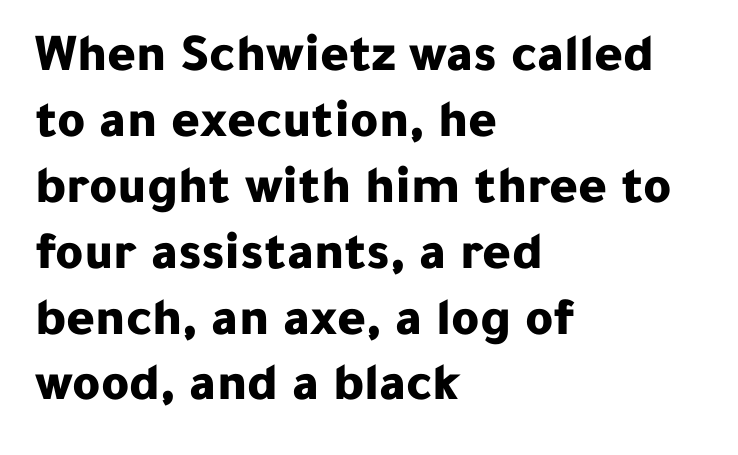
Does the copy run flush right? No — it runs flush left. Compared with typical body copy, the letter spacing here is the same. Here the designer chose a conventional face with non-uniform glyph widths. Lines of text with bare space underneath.
